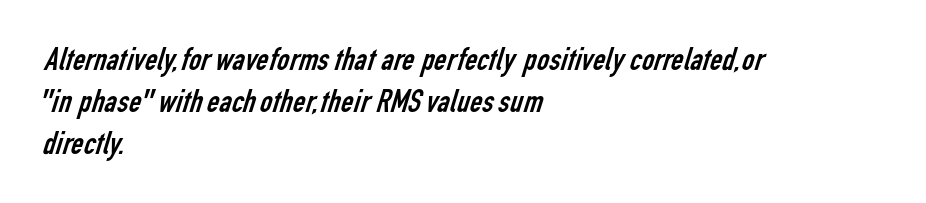
Q: Is the text bold? A: No.
Q: Is the typeface a serif or a sans-serif typeface? A: Sans-serif.
Q: Is the text underlined? A: No.
Q: How is the paragraph aligned? A: Left-aligned.
Q: Is the spacing between letters normal or unusually wide? A: Normal.
Q: Width (condensed, normal, or wide)? A: Condensed.
Q: Stroke contrast? A: Low.
Q: x-height? A: Medium.
Q: Monospaced? A: No.
